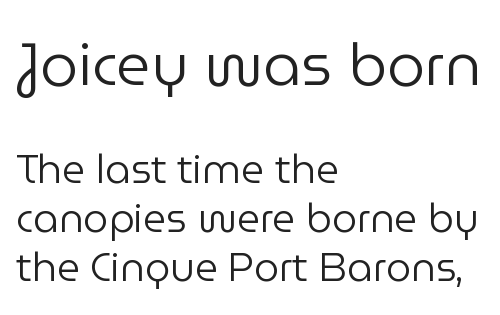
{"serif": "no", "italic": "no", "bold": "no", "weight": "regular", "width": "normal", "stroke_contrast": "low", "x_height": "medium", "monospaced": "no", "underline": "no", "align": "left", "line_spacing_ratio": 1.22, "letter_spacing": "normal", "letter_spacing_em": 0.0, "larger_block": "first", "size_ratio": 1.5, "glyph_px": 60}
